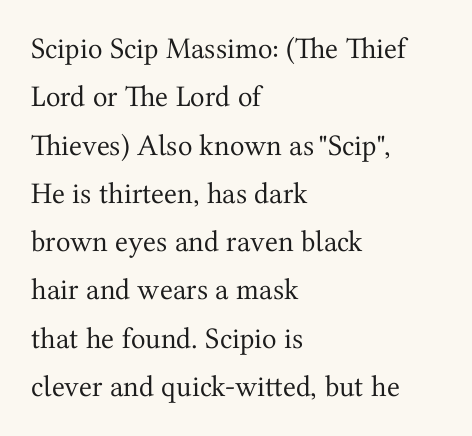
Serifs: yes, visible at the terminals of the letterforms. The letters stand straight up with perfectly vertical stems. Is this a heavy cut? Hardly; it is regular or lighter. There is no visible air inserted between adjacent glyphs. Descenders hang freely into open space. What's the leading like? Ordinary, nothing unusual.
